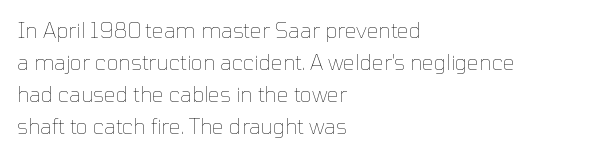
Is the block centered? No — it sits flush against the left margin. Honestly, the row spacing looks completely unremarkable. Check under the words: just untouched page. Ascenders rise straight up at ninety degrees. Nobody touched the tracking dial on this one.
